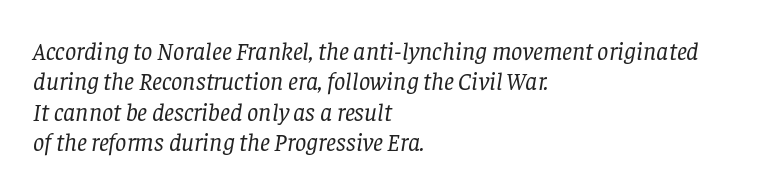
{"italic": "yes", "lean": "right", "slant_degrees": 8, "bold": "no", "underline": "no", "align": "left", "line_spacing_ratio": 1.22, "letter_spacing": "normal", "letter_spacing_em": 0.0, "glyph_px": 25}
